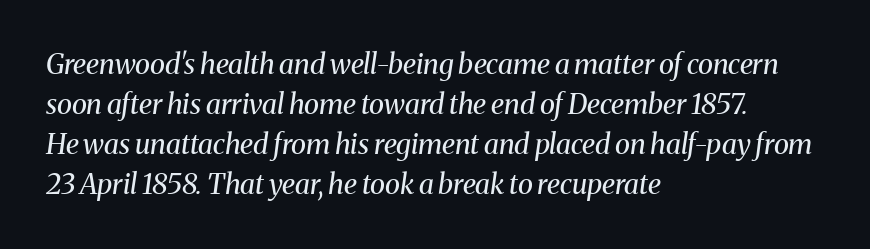
Q: Is the text bold? A: No.
Q: Is the text italic (slanted)? A: Yes, it leans right by about 8 degrees.
Q: Is the typeface a serif or a sans-serif typeface? A: Serif.
Q: Is the text underlined? A: No.
Q: How is the paragraph aligned? A: Left-aligned.
Q: Is the spacing between letters normal or unusually wide? A: Normal.
Q: Is the spacing between lines tight, normal or loose? A: Normal.
Q: Width (condensed, normal, or wide)? A: Normal.
Q: Stroke contrast? A: Medium.
Q: x-height? A: Medium.
Q: Monospaced? A: No.
